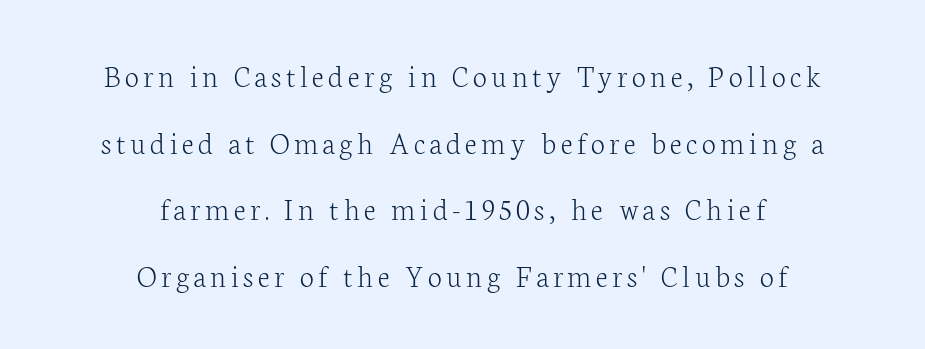
{"serif": "yes", "italic": "no", "bold": "no", "weight": "light", "width": "normal", "stroke_contrast": "low", "x_height": "medium", "monospaced": "no", "underline": "no", "align": "center", "line_spacing": "loose", "line_spacing_ratio": 2.08, "glyph_px": 32}
